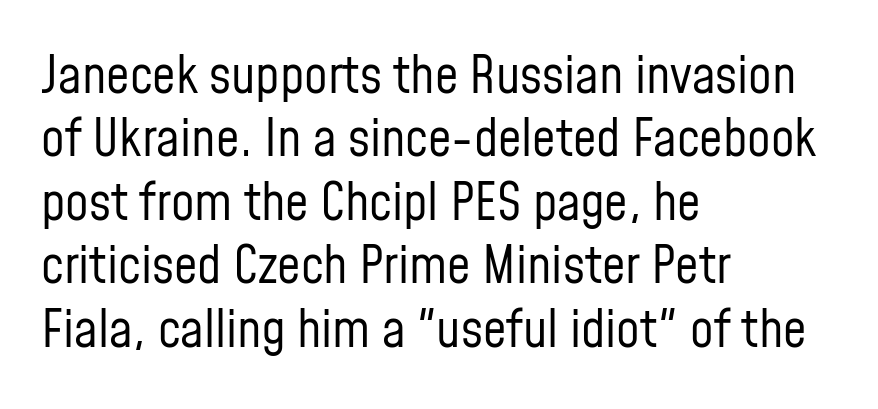
Looks like regular typesetting: each glyph gets only the width it needs. Leftover space on each line is placed entirely after the last word. No feet cap the strokes, marking this as sans-serif type. Glance below the letters and you will spot only blank space.
